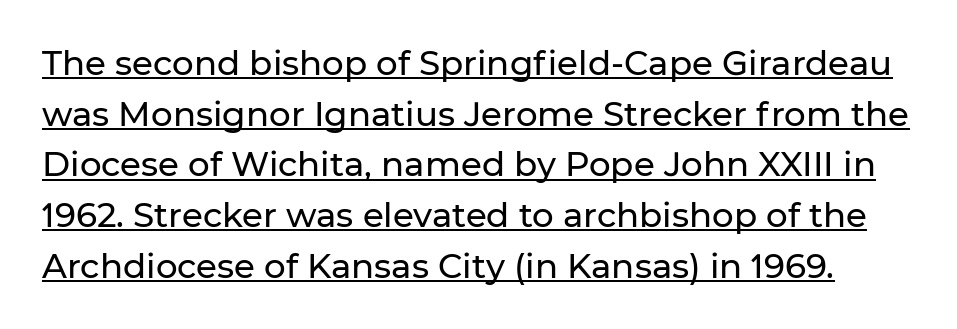
The letterforms sit shoulder to shoulder at normal distance. Do the letters lean? They stand straight. These lines sit exactly where default settings would place them. Examine the stroke ends and you'll find no serifs.
